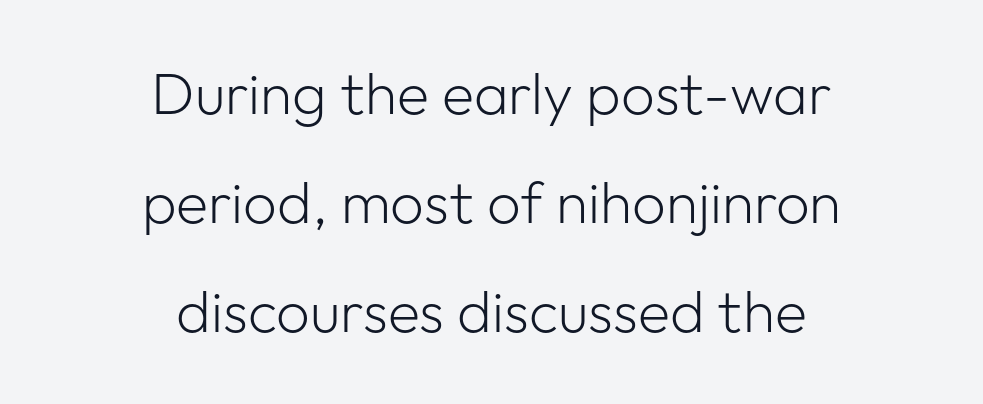
Is this a fixed-width face? No — the glyphs have proportional, varying widths. A student would call this center alignment; a typographer would say set centered. These lines are composed in type without serifs. Every character sits straight up, as roman type does. The font is comparable to plain body text, perhaps lighter. Bare-footed words on every line.
